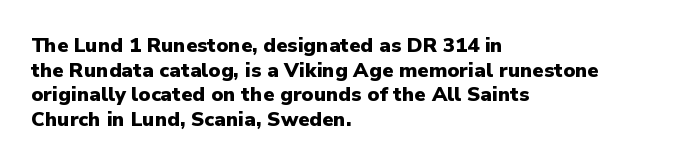
Q: Is the text bold? A: Yes.
Q: Is the text italic (slanted)? A: No, it is upright.
Q: Is the text underlined? A: No.
Q: How is the paragraph aligned? A: Left-aligned.
Q: Is the spacing between letters normal or unusually wide? A: Normal.
